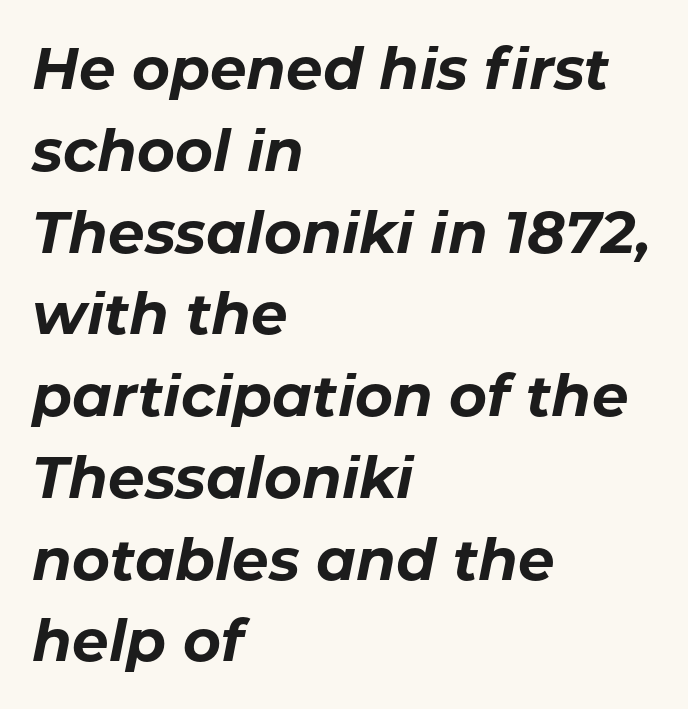
{"italic": "yes", "lean": "right", "slant_degrees": 11, "bold": "yes", "weight": "bold", "width": "normal", "stroke_contrast": "low", "x_height": "medium", "monospaced": "no", "underline": "no", "align": "left", "line_spacing": "normal", "line_spacing_ratio": 1.41, "letter_spacing": "normal", "letter_spacing_em": 0.0, "glyph_px": 58}
